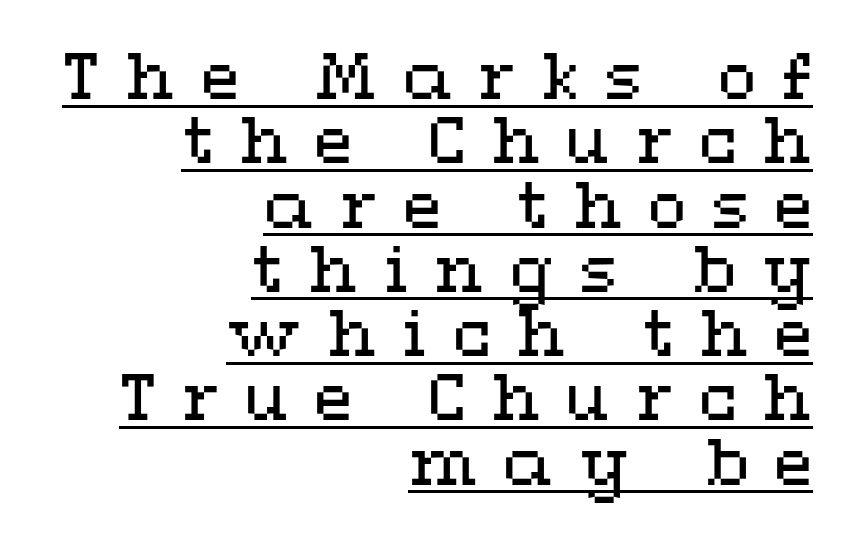
The weight would be labelled regular, book, light, or lighter still. Varying glyph widths throughout — classic text-font behaviour. Display-style spreading of the glyphs; the letterfit is very open. Leftover space on each line is placed entirely before the opening word.
